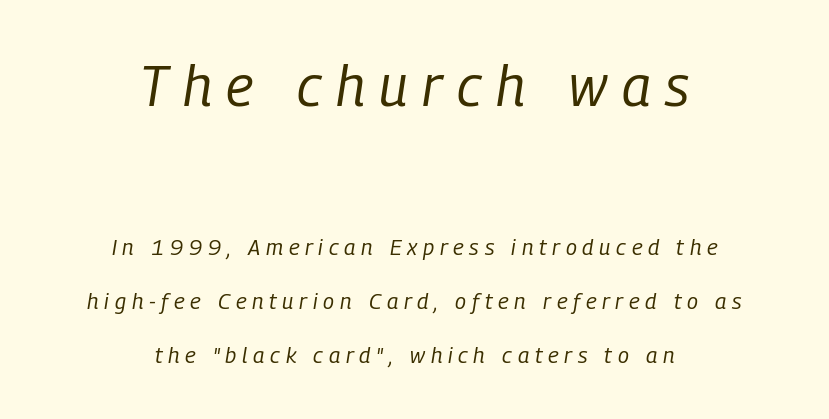
The image shows 56 px regular-weight, condensed type, italic (leaning right); set centered, loose line spacing (2.45x), unusually wide letter spacing (+0.26 em), not underlined; the first (top) block is 2.55x larger; low stroke contrast and a medium x-height.
